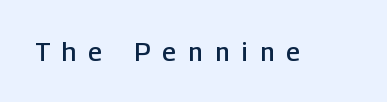
{"italic": "no", "bold": "semi", "underline": "no", "letter_spacing": "wide", "letter_spacing_em": 0.47, "glyph_px": 26}
